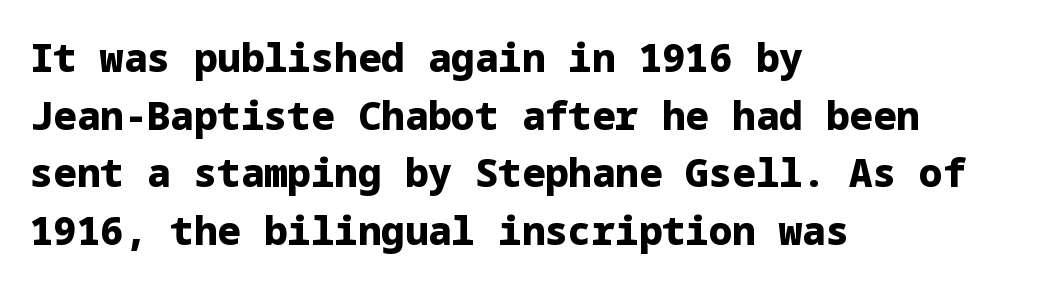
Q: Is the text bold? A: Yes.
Q: Is the text italic (slanted)? A: No, it is upright.
Q: Is the typeface a serif or a sans-serif typeface? A: Sans-serif.
Q: Is the text underlined? A: No.
Q: How is the paragraph aligned? A: Left-aligned.
Q: Is the spacing between letters normal or unusually wide? A: Normal.
Q: Is the spacing between lines tight, normal or loose? A: Normal.
Q: Width (condensed, normal, or wide)? A: Normal.
Q: Stroke contrast? A: Low.
Q: x-height? A: Medium.
